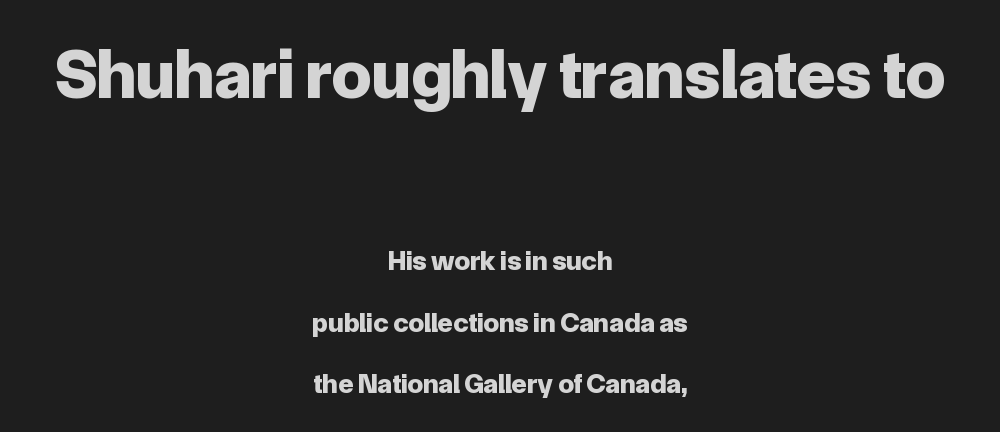
This is sans-serif lettering, the kind often seen on screens and signage. The lines are quadded center. Check under the words: just untouched page. What's the leading like? Stretched, with rows far apart. Is this a fixed-width face? No — the glyphs have proportional, varying widths.
